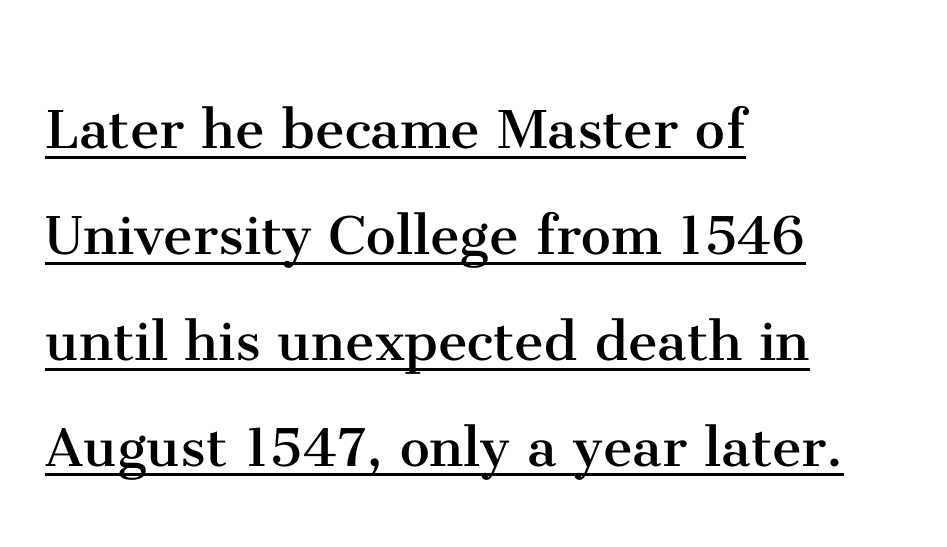
{"serif": "yes", "italic": "no", "bold": "no", "weight": "regular", "width": "normal", "stroke_contrast": "medium", "x_height": "medium", "monospaced": "no", "underline": "yes", "align": "left", "line_spacing": "normal", "line_spacing_ratio": 1.58, "letter_spacing": "normal", "letter_spacing_em": 0.0, "glyph_px": 67}
